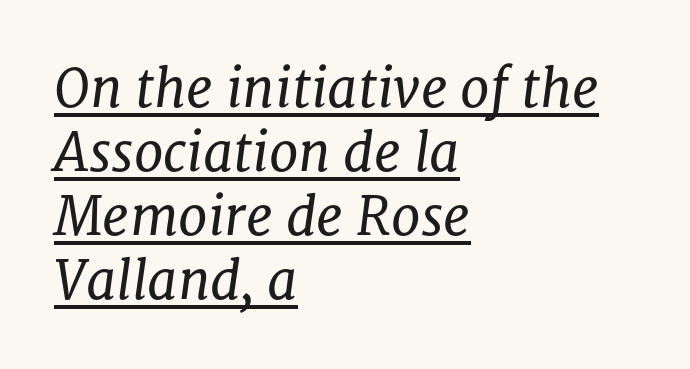
Q: Is the text bold? A: No.
Q: Is the text italic (slanted)? A: Yes, it leans right by about 8 degrees.
Q: Is the typeface a serif or a sans-serif typeface? A: Serif.
Q: Is the text underlined? A: Yes.
Q: How is the paragraph aligned? A: Left-aligned.
Q: Is the spacing between letters normal or unusually wide? A: Normal.
Q: Width (condensed, normal, or wide)? A: Normal.
Q: Stroke contrast? A: Low.
Q: x-height? A: Medium.
Q: Monospaced? A: No.
